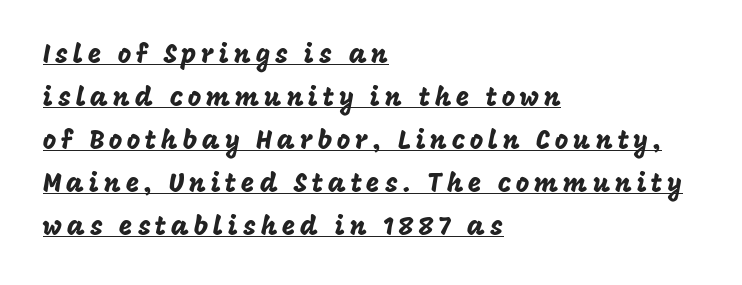
{"underline": "yes", "align": "left", "line_spacing": "normal", "line_spacing_ratio": 1.65, "glyph_px": 26}
